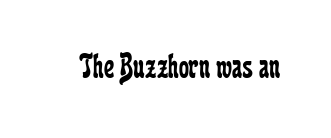
Q: Is the text bold? A: No.
Q: Is the text italic (slanted)? A: No, it is upright.
Q: Is the typeface a serif or a sans-serif typeface? A: Serif.
Q: Is the text underlined? A: No.
Q: Is the spacing between letters normal or unusually wide? A: Normal.
Q: Width (condensed, normal, or wide)? A: Condensed.
Q: Stroke contrast? A: Low.
Q: x-height? A: Medium.
Q: Monospaced? A: No.
